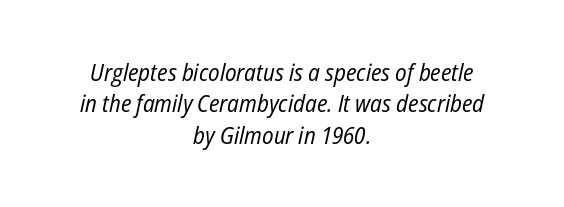
The image shows 24 px text type, italic (leaning right); set centered, normal line spacing (1.31x), normal letter spacing, not underlined.
